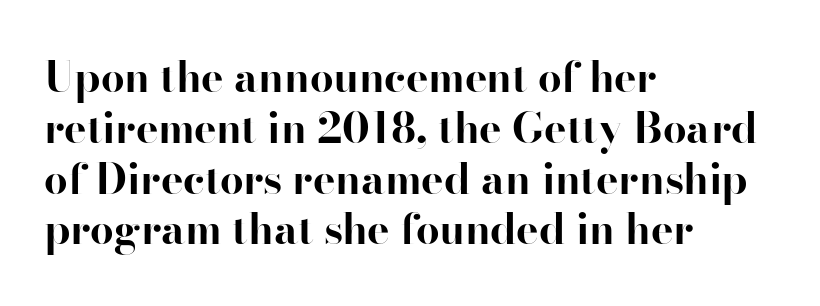
Nope, not italic — everything's standing straight. The area under the type is left untouched. I'd describe the lettering as bold — thick and assertive. The designer went with a serif here, giving each stem small feet.
